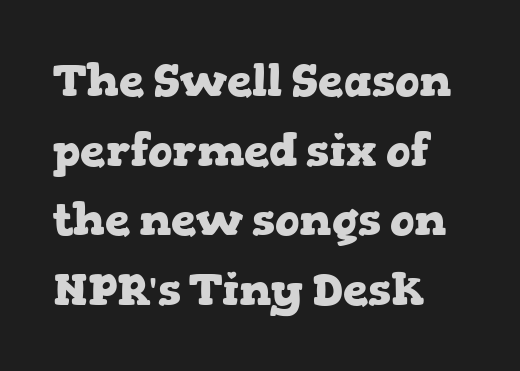
Here the glyphs are tracked normally, forming tight word shapes. The setting favours the left margin, as ordinary paragraphs usually do. Underline: absent. Each letter's strokes conclude with small projecting serifs. Summary of vertical rhythm: regular, with standard interline spacing. The letters advance in unequal steps, a hallmark of proportional type.
